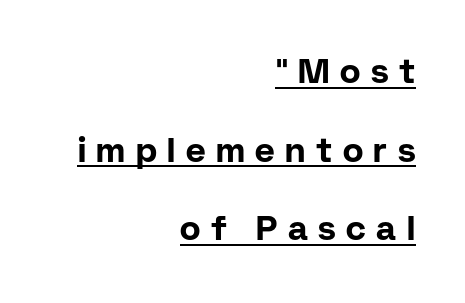
One-word summary of the alignment: right. A typesetter would label this face a sans. This sample trades compactness for vertical openness between lines. Notice how a bar underscores the lettering throughout. The letters are spread apart with noticeably loose tracking.
